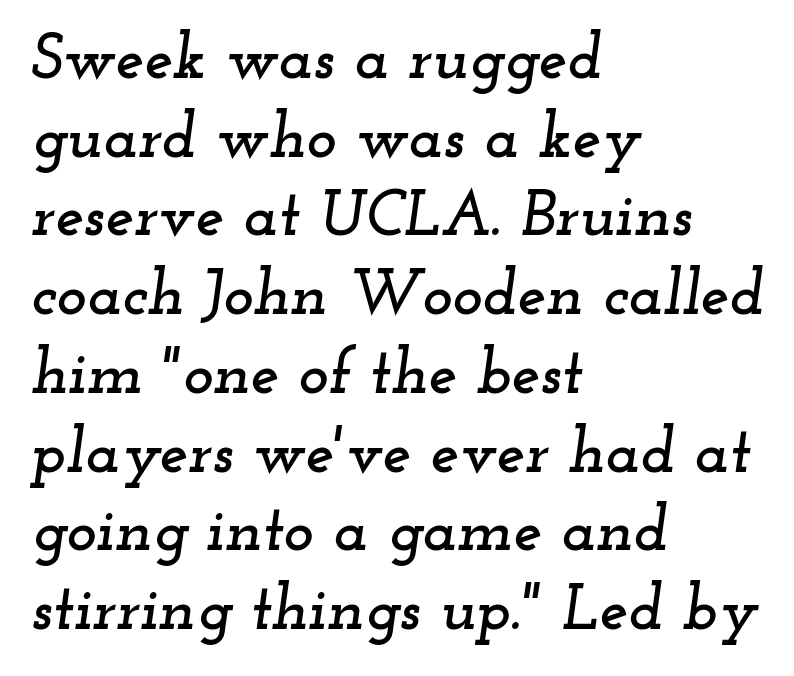
{"serif": "yes", "italic": "yes", "lean": "right", "slant_degrees": 12, "width": "wide", "stroke_contrast": "low", "x_height": "small", "monospaced": "no", "underline": "no", "align": "left", "line_spacing_ratio": 1.23, "letter_spacing": "normal", "letter_spacing_em": 0.0, "glyph_px": 64}
